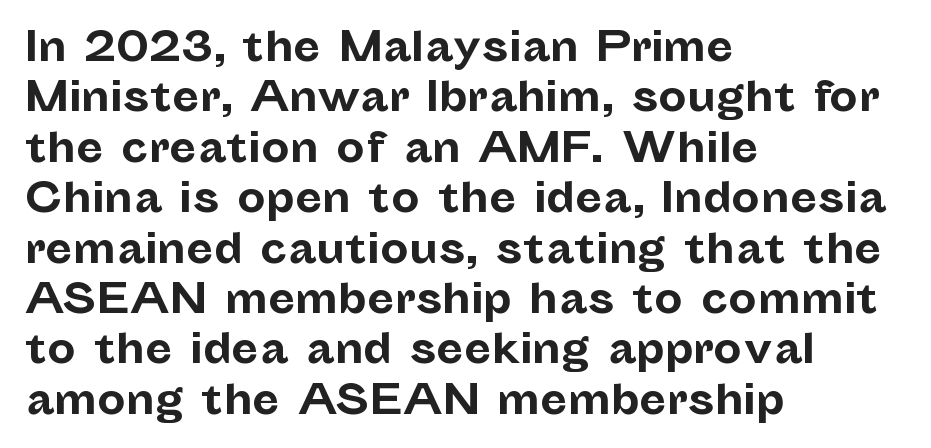
Q: Is the text bold? A: Yes.
Q: Is the text italic (slanted)? A: No, it is upright.
Q: Is the typeface a serif or a sans-serif typeface? A: Sans-serif.
Q: Is the text underlined? A: No.
Q: How is the paragraph aligned? A: Left-aligned.
Q: Is the spacing between letters normal or unusually wide? A: Normal.
Q: Is the spacing between lines tight, normal or loose? A: Normal.
Q: Width (condensed, normal, or wide)? A: Normal.
Q: Stroke contrast? A: Low.
Q: x-height? A: Medium.
Q: Monospaced? A: No.
